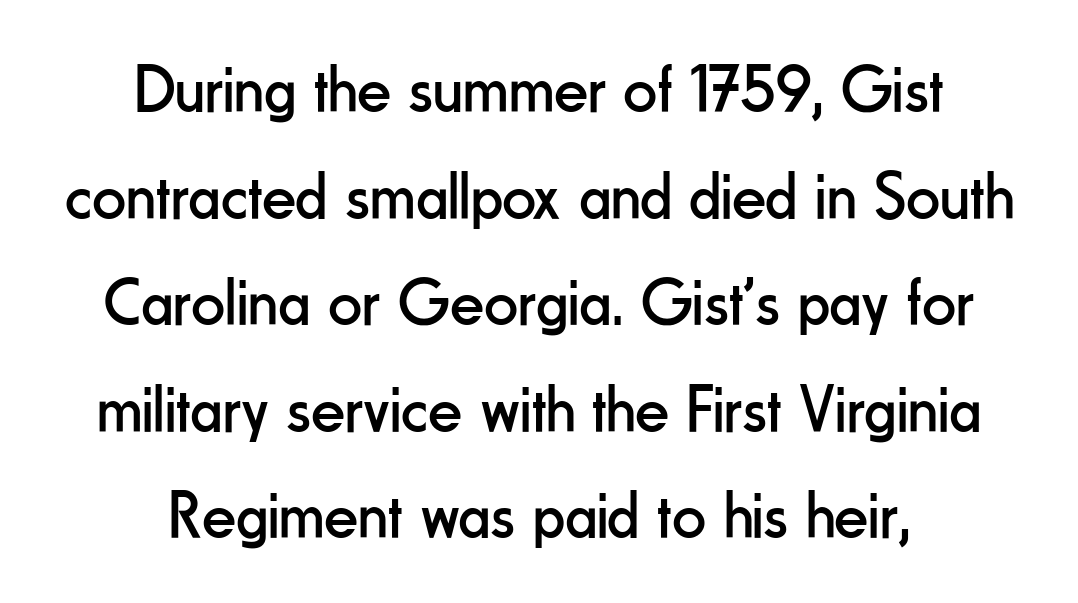
Only glyphs here, with clear space below each row. The glyphs in this specimen are sans serif. A typesetter would call this proportional, since set widths differ per character. Unbolded letterforms with no extra heft. Posture: straight, roman, zero tilt.
